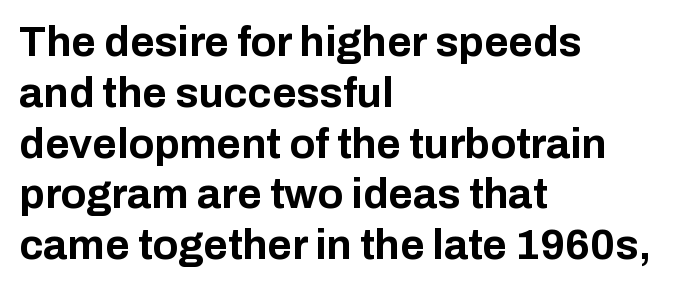
Glance below the letters and you will spot only blank space. Examine the stroke ends and you'll find no serifs. As a designer I'd log this as weight 700, bold. Unlike italic type, these characters show no tilt at all.
